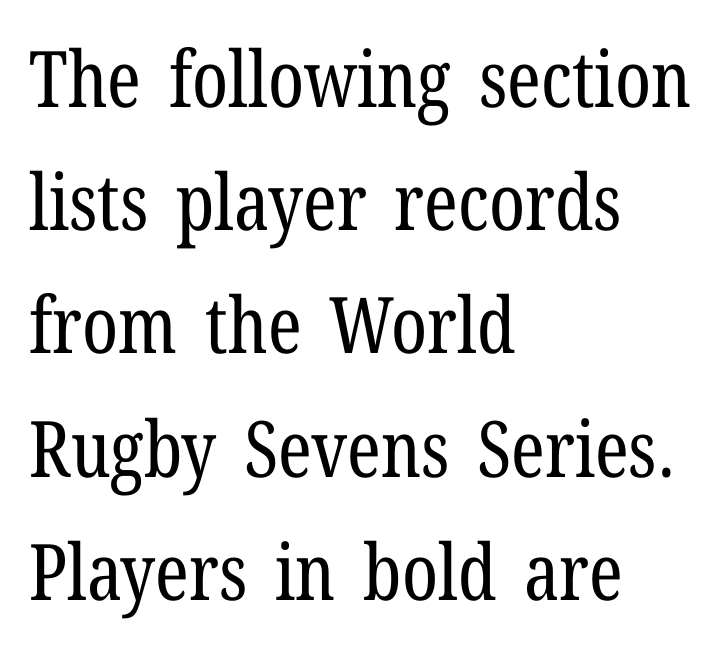
Q: Is the text bold? A: No.
Q: Is the text italic (slanted)? A: No, it is upright.
Q: Is the typeface a serif or a sans-serif typeface? A: Serif.
Q: Is the text underlined? A: No.
Q: How is the paragraph aligned? A: Left-aligned.
Q: Is the spacing between letters normal or unusually wide? A: Normal.
Q: Is the spacing between lines tight, normal or loose? A: Normal.
Q: Width (condensed, normal, or wide)? A: Condensed.
Q: Stroke contrast? A: Low.
Q: x-height? A: Medium.
Q: Monospaced? A: No.
